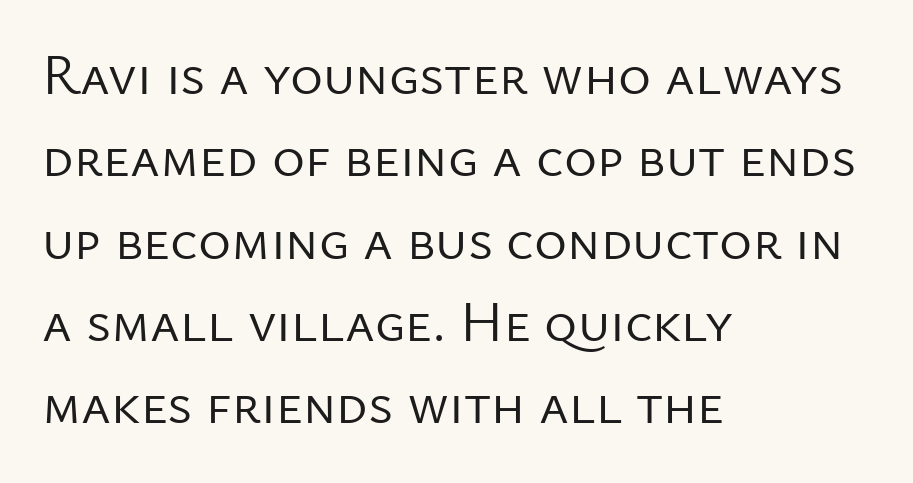
The image shows 56 px regular-weight sans-serif type, upright; set left-aligned, normal line spacing (1.47x), normal letter spacing, not underlined; low stroke contrast and a medium x-height.
